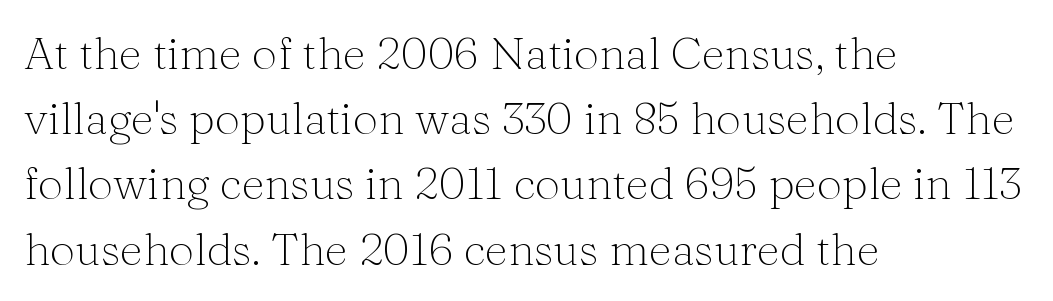
The rendering anchors every line to the left-hand side. Only glyphs here, with clear space below each row. Students, note that the glyphs here touch the page at normal intervals. To sum up the face: it has serifs. This sample uses an upright cut, with every glyph sitting square on the baseline.
